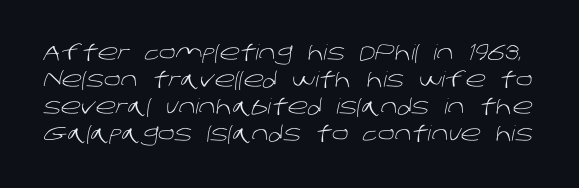
The typeface has the unassuming heft of standard copy or less. Reading down the column, the eye jumps a familiar distance to each next line. The passage shown has conventional tracking throughout. The area under the type is left untouched.
